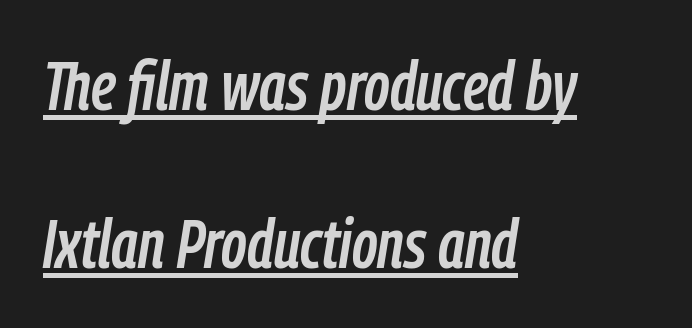
Q: Is the text italic (slanted)? A: Yes, it leans right by about 9 degrees.
Q: Is the text underlined? A: Yes.
Q: How is the paragraph aligned? A: Left-aligned.
Q: Is the spacing between letters normal or unusually wide? A: Normal.
Q: Is the spacing between lines tight, normal or loose? A: Loose.
Q: Width (condensed, normal, or wide)? A: Condensed.
Q: Stroke contrast? A: Low.
Q: x-height? A: Medium.
Q: Monospaced? A: No.
